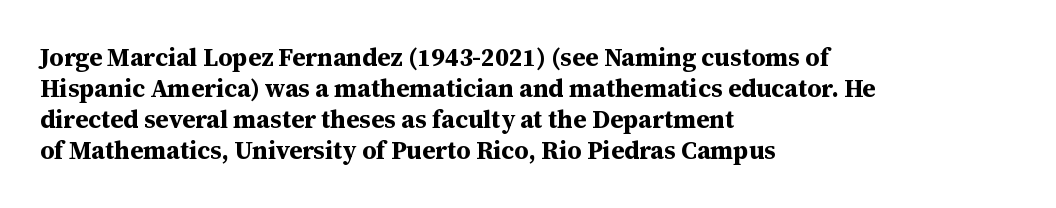
{"italic": "no", "bold": "yes", "underline": "no", "align": "left", "line_spacing_ratio": 1.24, "letter_spacing": "normal", "letter_spacing_em": 0.0, "glyph_px": 25}
